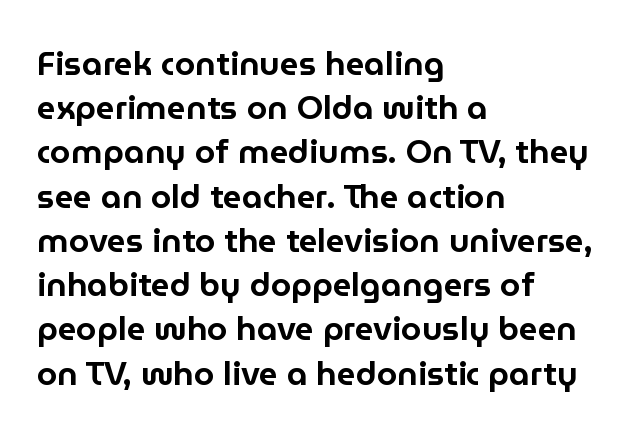
{"serif": "no", "italic": "no", "width": "normal", "stroke_contrast": "low", "x_height": "medium", "monospaced": "no", "underline": "no", "align": "left", "line_spacing": "normal", "line_spacing_ratio": 1.34, "letter_spacing": "normal", "letter_spacing_em": 0.0, "glyph_px": 33}
